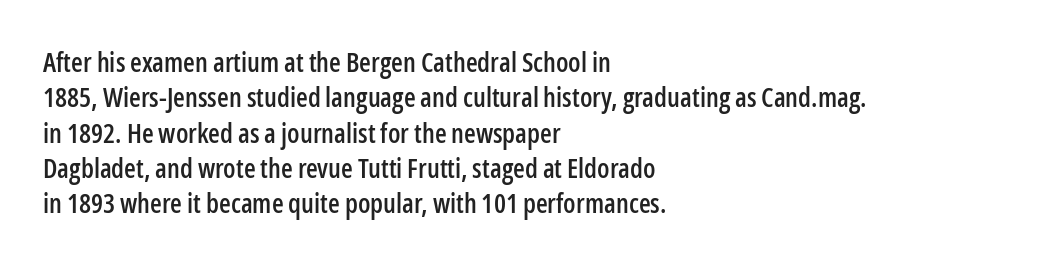
Interline gaps are of average width in this sample. The axis of the letterforms is exactly vertical. Casual observation: everything's shoved over to the left. These lines keep a tight, regular rhythm from letter to letter. Unmarked baselines from the first word to the last.
